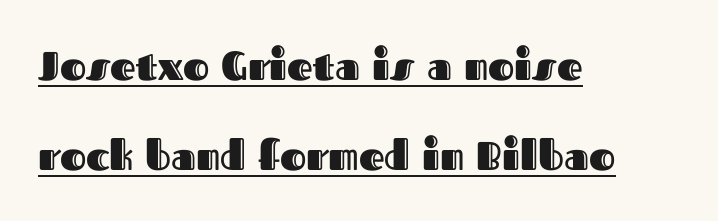
Q: Is the text italic (slanted)? A: No, it is upright.
Q: Is the text underlined? A: Yes.
Q: How is the paragraph aligned? A: Left-aligned.
Q: Is the spacing between letters normal or unusually wide? A: Normal.
Q: Is the spacing between lines tight, normal or loose? A: Loose.
Q: Width (condensed, normal, or wide)? A: Normal.
Q: x-height? A: Medium.
Q: Monospaced? A: No.
